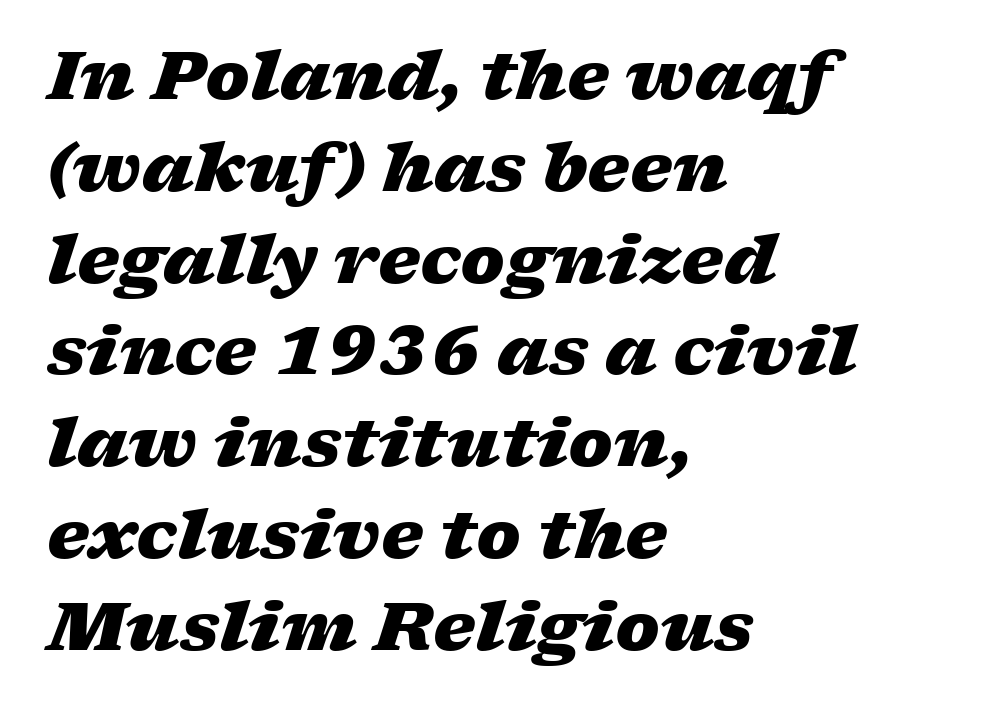
Q: Is the text bold? A: Yes.
Q: Is the text italic (slanted)? A: Yes, it leans right by about 17 degrees.
Q: Is the text underlined? A: No.
Q: How is the paragraph aligned? A: Left-aligned.
Q: Is the spacing between letters normal or unusually wide? A: Normal.
Q: Is the spacing between lines tight, normal or loose? A: Normal.
Q: Width (condensed, normal, or wide)? A: Wide.
Q: Stroke contrast? A: Low.
Q: x-height? A: Medium.
Q: Monospaced? A: No.
